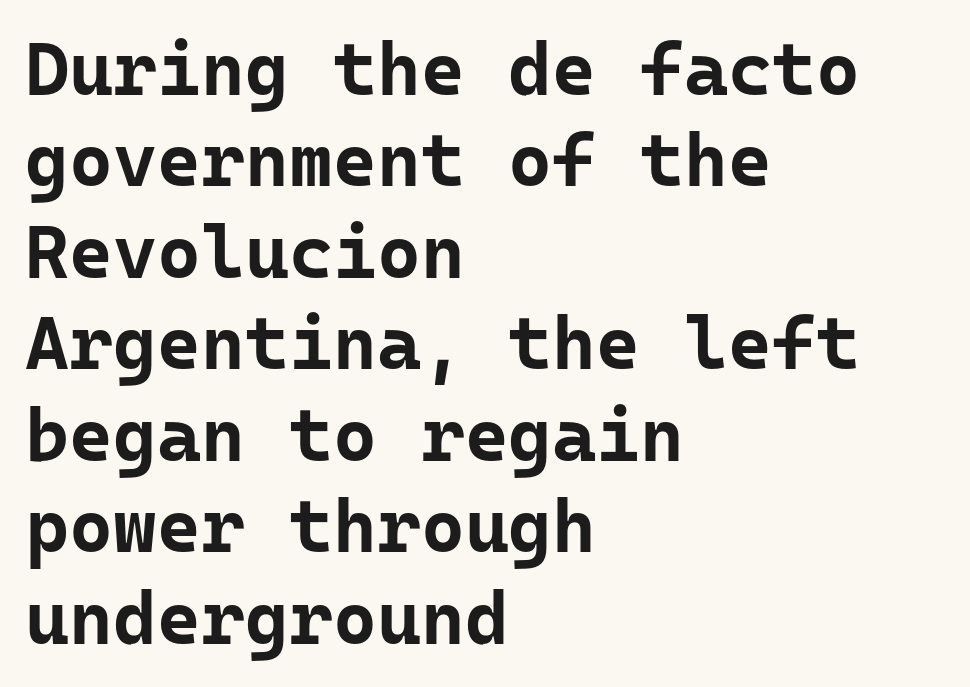
Q: Is the text bold? A: Yes.
Q: Is the text italic (slanted)? A: No, it is upright.
Q: Is the typeface a serif or a sans-serif typeface? A: Sans-serif.
Q: Is the text underlined? A: No.
Q: How is the paragraph aligned? A: Left-aligned.
Q: Is the spacing between letters normal or unusually wide? A: Normal.
Q: Width (condensed, normal, or wide)? A: Normal.
Q: Stroke contrast? A: Low.
Q: x-height? A: Medium.
